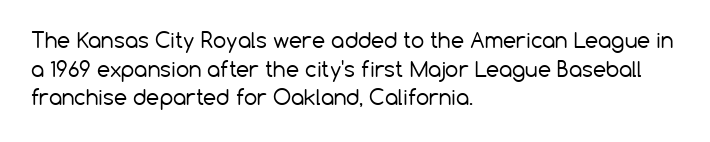
Q: Is the text bold? A: No.
Q: Is the text italic (slanted)? A: No, it is upright.
Q: Is the text underlined? A: No.
Q: How is the paragraph aligned? A: Left-aligned.
Q: Is the spacing between letters normal or unusually wide? A: Normal.
Q: Is the spacing between lines tight, normal or loose? A: Normal.
